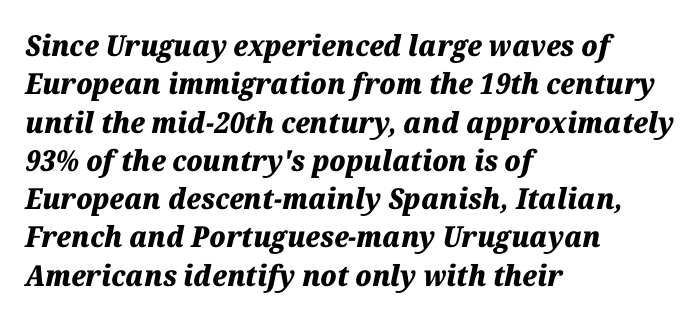
{"italic": "yes", "lean": "right", "slant_degrees": 12, "bold": "yes", "weight": "heavy", "width": "normal", "stroke_contrast": "medium", "x_height": "medium", "monospaced": "no", "underline": "no", "align": "left", "line_spacing": "normal", "line_spacing_ratio": 1.32, "letter_spacing": "normal", "letter_spacing_em": 0.0, "glyph_px": 29}
